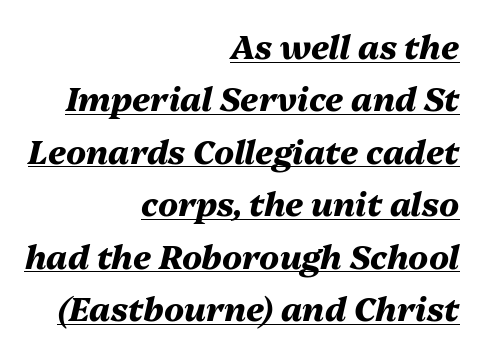
The image shows 33 px heavy type, italic (leaning right); set right-aligned, normal line spacing (1.59x), normal letter spacing, underlined; medium stroke contrast and a medium x-height.
